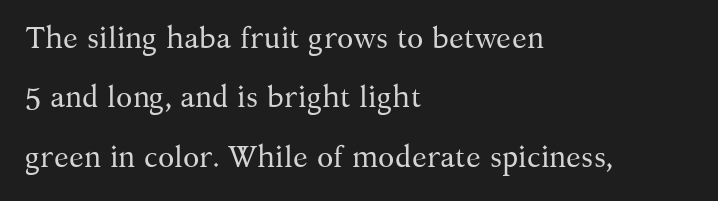
Leftover space on each line is placed entirely after the last word. Weight class: somewhere from thin through regular. The lettering holds an erect, upright posture throughout. This sample has the flowing, uneven cadence of proportional lettering. Check where the strokes stop: tiny serifs finish them off. Regarding leading, the lines here are spaced well apart.
